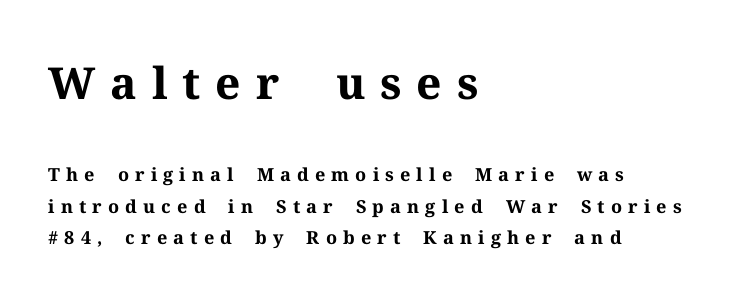
The image shows 44 px bold serif type, upright; set left-aligned, line spacing 1.75x, unusually wide letter spacing (+0.34 em), not underlined; the first (top) block is 2.44x larger; medium stroke contrast and a medium x-height.
